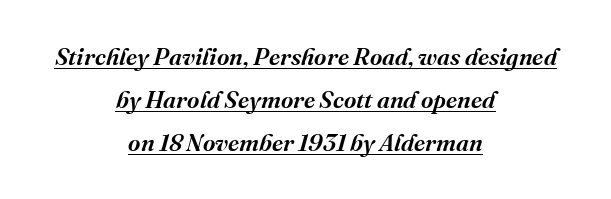
{"italic": "yes", "lean": "right", "slant_degrees": 16, "bold": "semi", "underline": "yes", "align": "center", "line_spacing_ratio": 1.79, "letter_spacing": "normal", "letter_spacing_em": 0.0, "glyph_px": 24}
